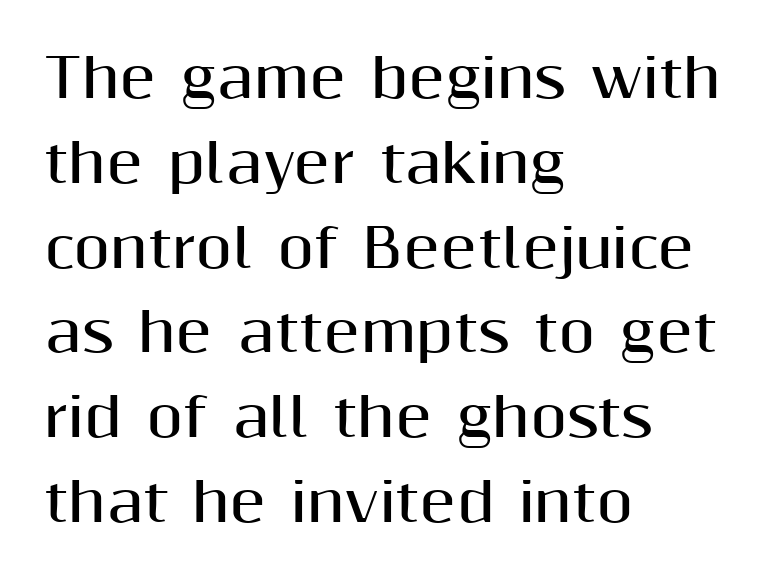
Clear beneath every line of the passage. Each letter keeps its own natural width here, so spacing adapts to shape. Nobody touched the tracking dial on this one. In CSS terms this would be text-align: left.
